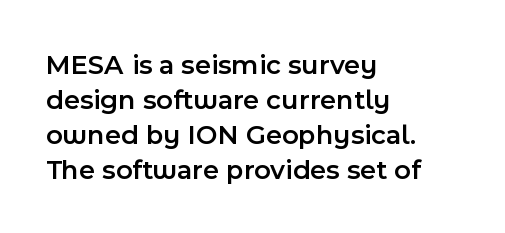
{"serif": "no", "italic": "no", "bold": "semi", "weight": "semibold", "width": "normal", "x_height": "medium", "monospaced": "no", "underline": "no", "align": "left", "line_spacing": "normal", "line_spacing_ratio": 1.25, "letter_spacing": "normal", "letter_spacing_em": 0.0, "glyph_px": 28}
